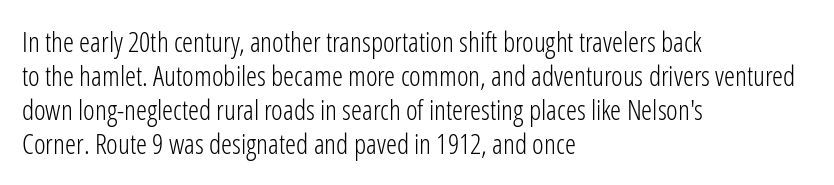
The image shows 28 px light, condensed sans-serif type, upright; set left-aligned, line spacing 1.21x, normal letter spacing, not underlined; low stroke contrast and a medium x-height.
